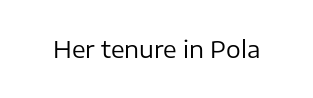
{"italic": "no", "bold": "no", "underline": "no", "letter_spacing": "normal", "letter_spacing_em": 0.0, "glyph_px": 23}
